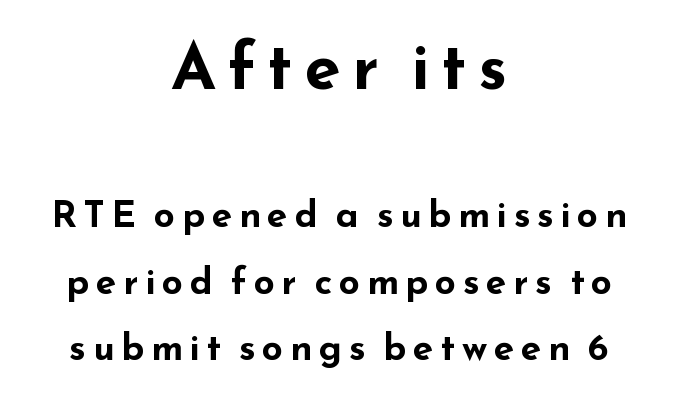
Q: Is the text bold? A: Yes.
Q: Is the text italic (slanted)? A: No, it is upright.
Q: Is the typeface a serif or a sans-serif typeface? A: Sans-serif.
Q: Is the text underlined? A: No.
Q: How is the paragraph aligned? A: Centered.
Q: Which block of text is set in a larger size, the first (top) or the second (bottom)? A: The first (top) one.
Q: Width (condensed, normal, or wide)? A: Wide.
Q: Stroke contrast? A: Low.
Q: x-height? A: Small.
Q: Monospaced? A: No.
